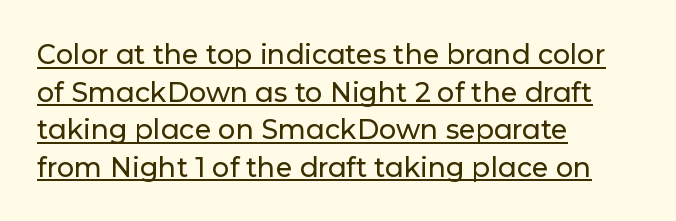
Q: Is the text italic (slanted)? A: No, it is upright.
Q: Is the text underlined? A: Yes.
Q: How is the paragraph aligned? A: Left-aligned.
Q: Is the spacing between letters normal or unusually wide? A: Normal.
Q: Is the spacing between lines tight, normal or loose? A: Normal.
